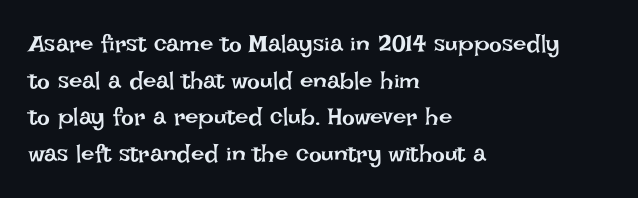
Standard letterfit; no display-style spreading of the glyphs. No chunkiness to these letters — they're not bold. This is roman type, the default non-slanted kind. Does the copy run flush right? No — it runs flush left.
